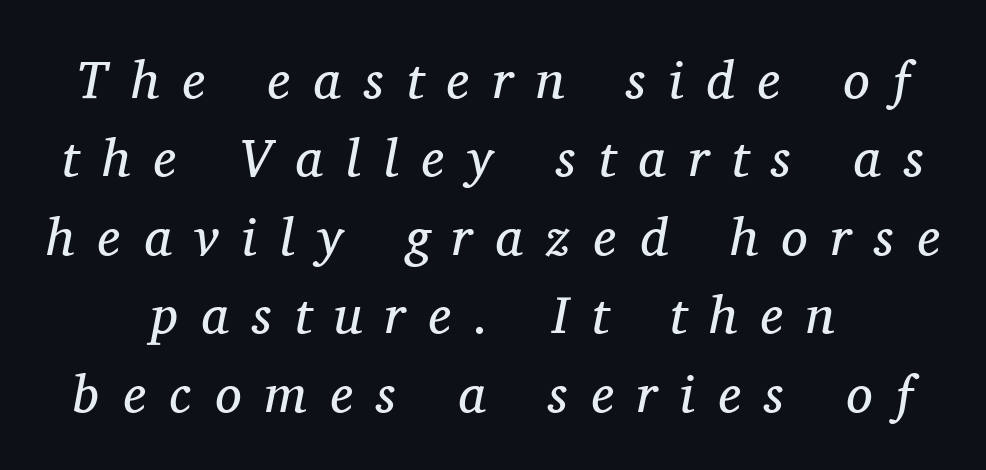
{"serif": "yes", "italic": "yes", "lean": "right", "slant_degrees": 11, "bold": "no", "weight": "regular", "width": "normal", "stroke_contrast": "medium", "x_height": "medium", "monospaced": "no", "underline": "no", "line_spacing": "normal", "line_spacing_ratio": 1.48, "letter_spacing": "wide", "letter_spacing_em": 0.44, "glyph_px": 53}
